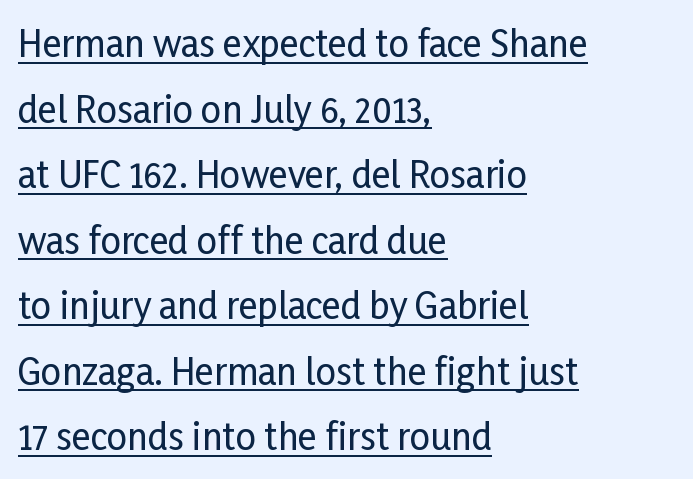
The rendered words wear a rule along their underside. Short and long lines alike share a common starting point at left. Note the varied advance widths — an 'i' is clearly narrower than an 'm'. The typeface chosen for these lines omits serifs.
